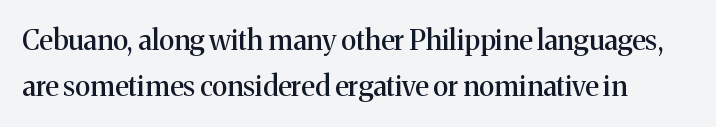
{"serif": "yes", "italic": "no", "width": "normal", "stroke_contrast": "medium", "x_height": "medium", "monospaced": "no", "underline": "no", "line_spacing": "normal", "line_spacing_ratio": 1.65, "letter_spacing": "normal", "letter_spacing_em": 0.0, "glyph_px": 28}
